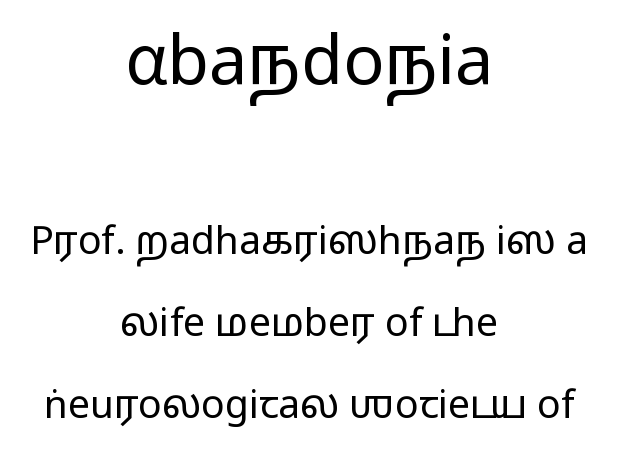
{"serif": "no", "italic": "no", "bold": "no", "weight": "light", "width": "wide", "stroke_contrast": "low", "x_height": "medium", "monospaced": "no", "underline": "no", "align": "center", "line_spacing": "loose", "line_spacing_ratio": 2.1, "letter_spacing": "normal", "letter_spacing_em": 0.0, "larger_block": "first", "size_ratio": 1.74, "glyph_px": 68}
